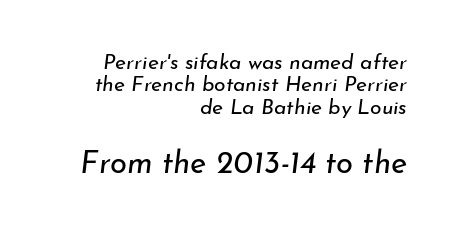
Q: Is the text bold? A: No.
Q: Is the text italic (slanted)? A: Yes, it leans right by about 7 degrees.
Q: Is the text underlined? A: No.
Q: How is the paragraph aligned? A: Right-aligned.
Q: Is the spacing between letters normal or unusually wide? A: Normal.
Q: Is the spacing between lines tight, normal or loose? A: Tight.
Q: Which block of text is set in a larger size, the first (top) or the second (bottom)? A: The second (bottom) one.
Q: Width (condensed, normal, or wide)? A: Normal.
Q: Stroke contrast? A: Low.
Q: x-height? A: Small.
Q: Monospaced? A: No.
